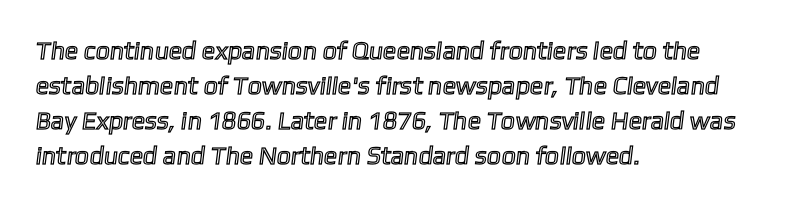
{"underline": "no", "align": "left", "line_spacing": "normal", "line_spacing_ratio": 1.4, "letter_spacing": "normal", "letter_spacing_em": 0.0, "glyph_px": 25}
